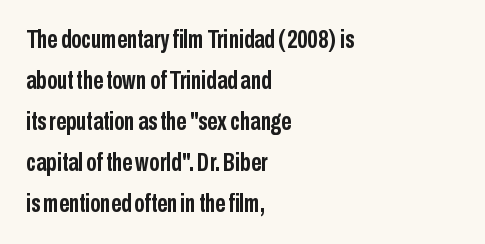
Q: Is the text bold? A: Yes.
Q: Is the text italic (slanted)? A: No, it is upright.
Q: Is the text underlined? A: No.
Q: How is the paragraph aligned? A: Left-aligned.
Q: Is the spacing between letters normal or unusually wide? A: Normal.
Q: Is the spacing between lines tight, normal or loose? A: Normal.
